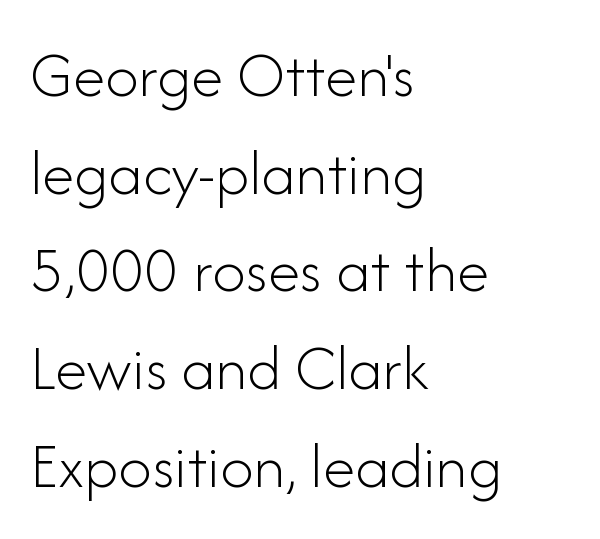
Q: Is the text bold? A: No.
Q: Is the text italic (slanted)? A: No, it is upright.
Q: Is the typeface a serif or a sans-serif typeface? A: Sans-serif.
Q: Is the text underlined? A: No.
Q: How is the paragraph aligned? A: Left-aligned.
Q: Is the spacing between letters normal or unusually wide? A: Normal.
Q: Is the spacing between lines tight, normal or loose? A: Normal.
Q: Width (condensed, normal, or wide)? A: Normal.
Q: Stroke contrast? A: Low.
Q: x-height? A: Small.
Q: Monospaced? A: No.
